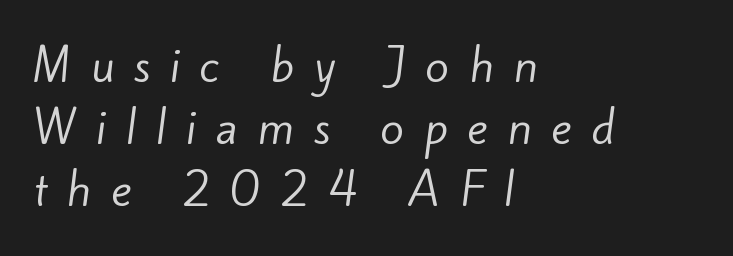
Q: Is the text bold? A: No.
Q: Is the typeface a serif or a sans-serif typeface? A: Sans-serif.
Q: Is the text underlined? A: No.
Q: How is the paragraph aligned? A: Left-aligned.
Q: Is the spacing between letters normal or unusually wide? A: Unusually wide.
Q: Is the spacing between lines tight, normal or loose? A: Normal.
Q: Width (condensed, normal, or wide)? A: Normal.
Q: Stroke contrast? A: Low.
Q: x-height? A: Small.
Q: Monospaced? A: No.
